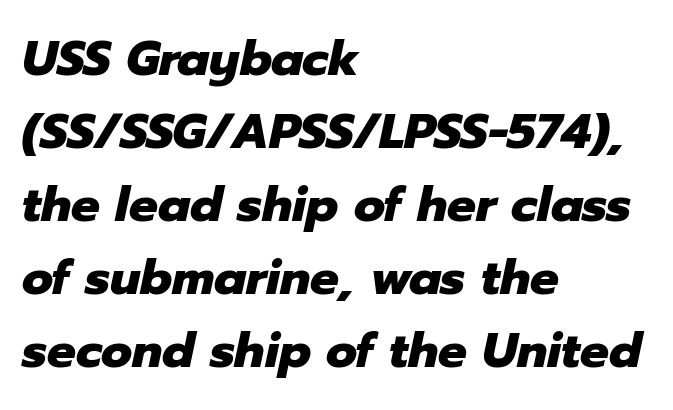
Q: Is the text bold? A: Yes.
Q: Is the text italic (slanted)? A: Yes, it leans right by about 12 degrees.
Q: Is the text underlined? A: No.
Q: How is the paragraph aligned? A: Left-aligned.
Q: Is the spacing between letters normal or unusually wide? A: Normal.
Q: Is the spacing between lines tight, normal or loose? A: Normal.
Q: Width (condensed, normal, or wide)? A: Normal.
Q: Stroke contrast? A: Low.
Q: x-height? A: Medium.
Q: Monospaced? A: No.
